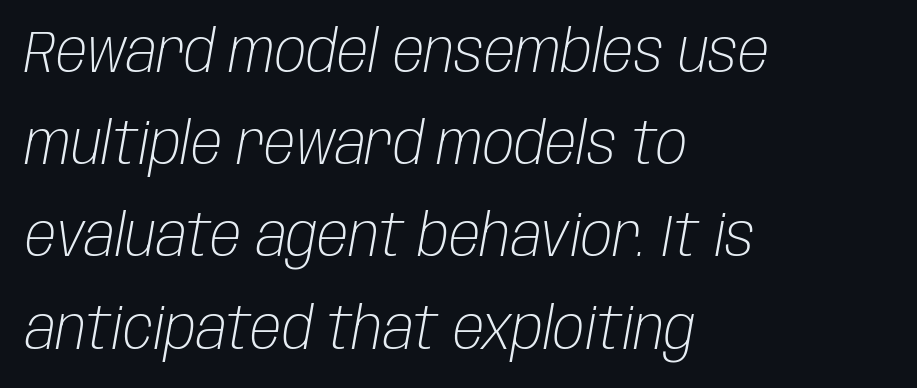
The image shows 58 px light, condensed type, italic (leaning right); set left-aligned, normal line spacing (1.59x), normal letter spacing, not underlined; low stroke contrast and a large x-height.
